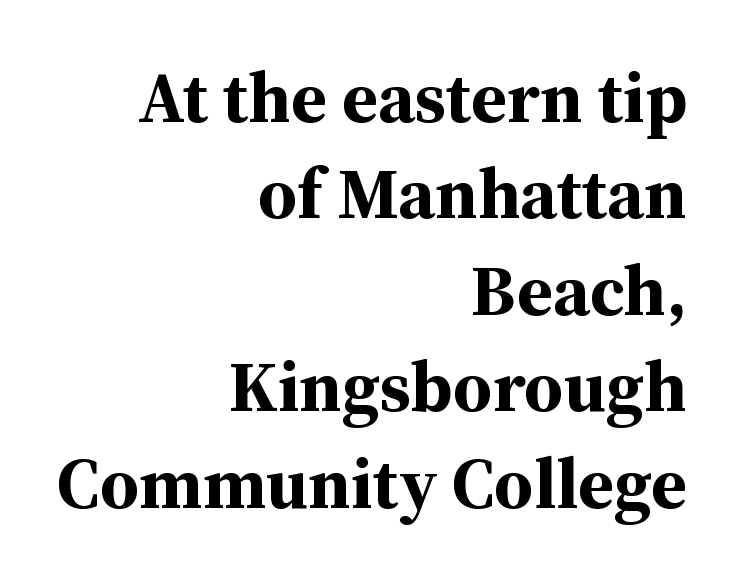
{"serif": "yes", "italic": "no", "bold": "yes", "weight": "bold", "width": "normal", "stroke_contrast": "medium", "x_height": "medium", "monospaced": "no", "underline": "no", "align": "right", "line_spacing": "normal", "line_spacing_ratio": 1.34, "letter_spacing": "normal", "letter_spacing_em": 0.0, "glyph_px": 72}
